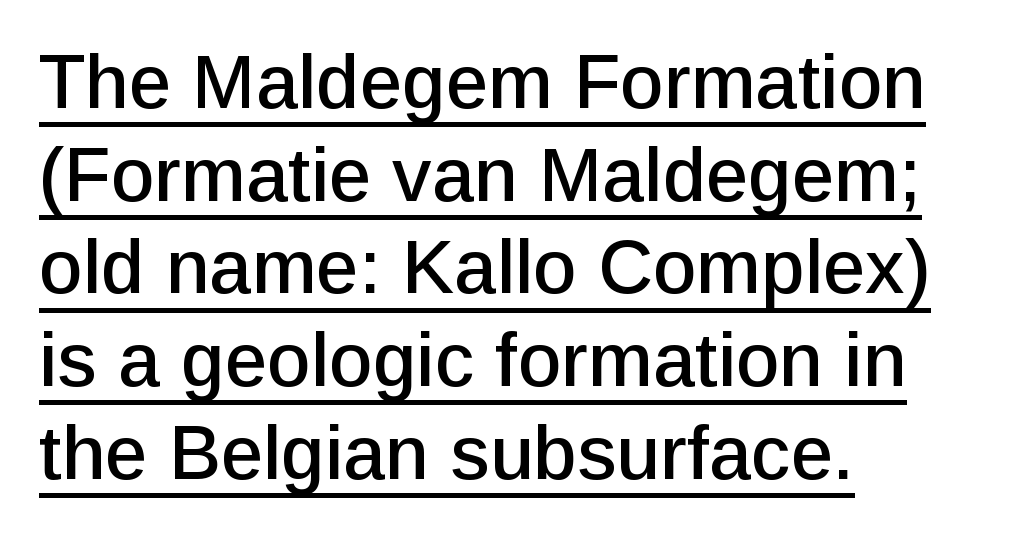
Q: Is the text italic (slanted)? A: No, it is upright.
Q: Is the typeface a serif or a sans-serif typeface? A: Sans-serif.
Q: Is the text underlined? A: Yes.
Q: How is the paragraph aligned? A: Left-aligned.
Q: Is the spacing between letters normal or unusually wide? A: Normal.
Q: Width (condensed, normal, or wide)? A: Normal.
Q: Stroke contrast? A: Low.
Q: x-height? A: Medium.
Q: Monospaced? A: No.
